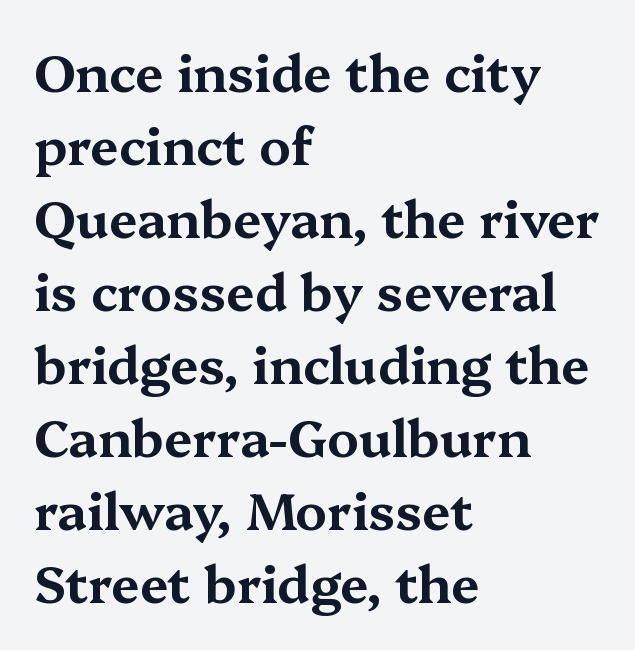
The image shows 51 px wide serif type, upright; set left-aligned, normal line spacing (1.43x), normal letter spacing, not underlined; medium stroke contrast and a medium x-height.
